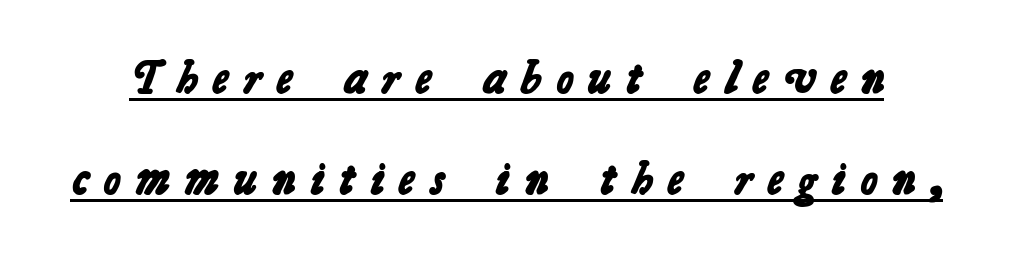
The image shows 47 px bold sans-serif type; set loose line spacing (2.15x), unusually wide letter spacing (+0.32 em), underlined; low stroke contrast and a medium x-height.
